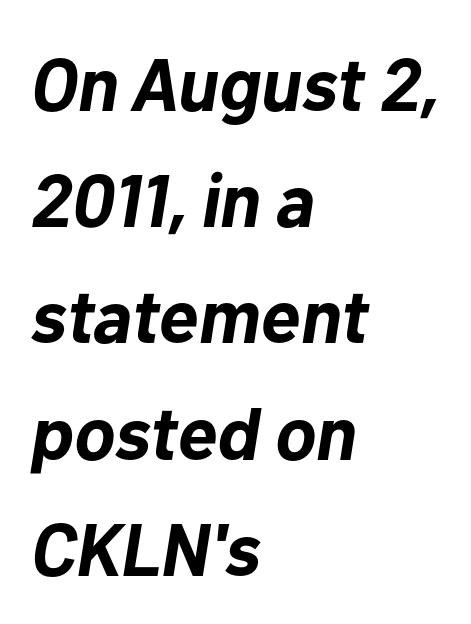
The letters advance in unequal steps, a hallmark of proportional type. Honestly, the row spacing looks completely unremarkable. Weight: bold. This sample uses plain, unmodified letter spacing. The paragraph shown leans on its left margin. The space beneath each line is pristine and unruled.
